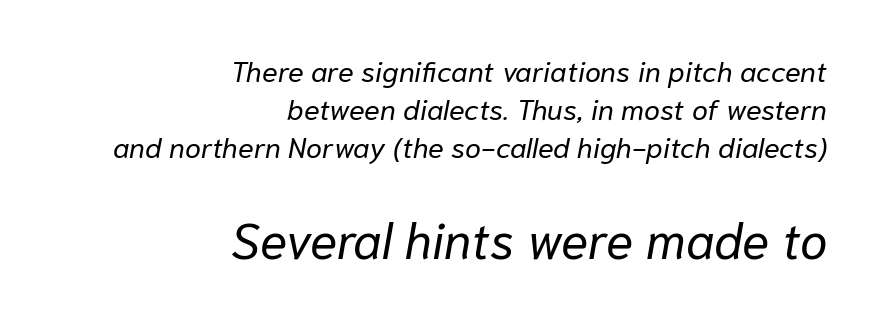
The image shows 50 px regular-weight type, italic (leaning right); set right-aligned, normal line spacing (1.31x), normal letter spacing, not underlined; the second (bottom) block is 1.72x larger; low stroke contrast and a medium x-height.
